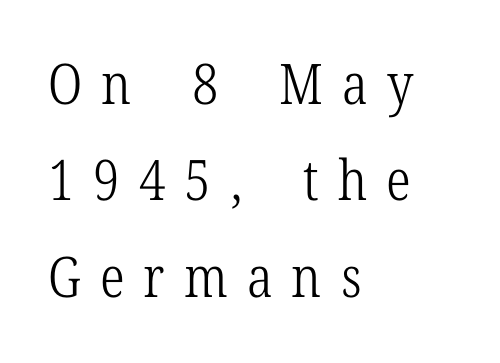
Q: Is the text bold? A: No.
Q: Is the text italic (slanted)? A: No, it is upright.
Q: Is the typeface a serif or a sans-serif typeface? A: Serif.
Q: Is the text underlined? A: No.
Q: How is the paragraph aligned? A: Left-aligned.
Q: Is the spacing between letters normal or unusually wide? A: Unusually wide.
Q: Width (condensed, normal, or wide)? A: Condensed.
Q: Stroke contrast? A: Low.
Q: x-height? A: Medium.
Q: Monospaced? A: No.
